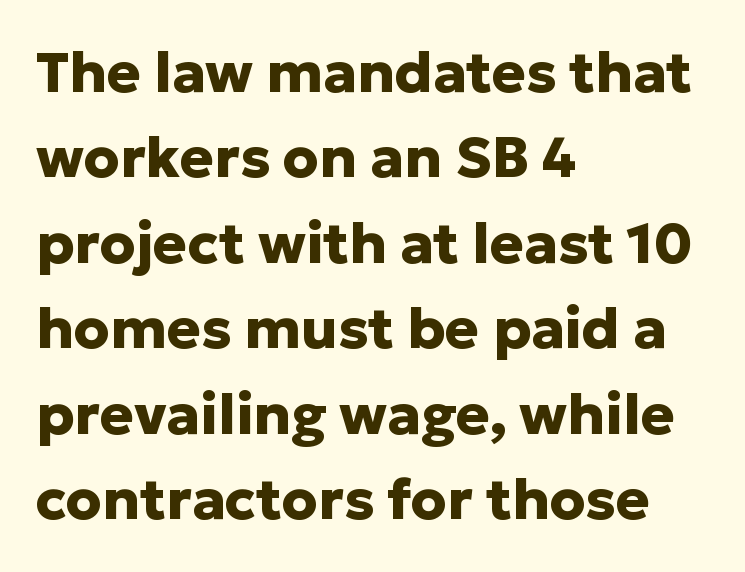
The image shows 57 px heavy sans-serif type, upright; set left-aligned, normal line spacing (1.5x), normal letter spacing, not underlined; low stroke contrast and a medium x-height.
